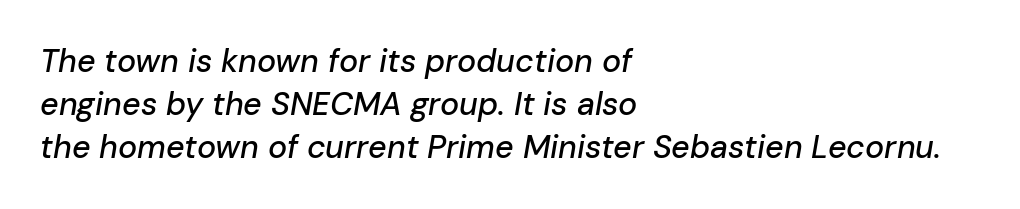
Q: Is the text italic (slanted)? A: Yes, it leans right by about 10 degrees.
Q: Is the text underlined? A: No.
Q: How is the paragraph aligned? A: Left-aligned.
Q: Is the spacing between letters normal or unusually wide? A: Normal.
Q: Is the spacing between lines tight, normal or loose? A: Normal.
Q: Width (condensed, normal, or wide)? A: Normal.
Q: Stroke contrast? A: Low.
Q: x-height? A: Medium.
Q: Monospaced? A: No.
